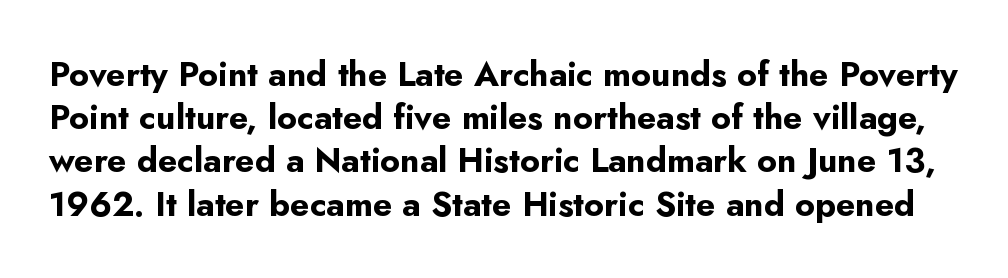
These lines are rendered in a variable-pitch font. Any mark beneath the type? The region is blank. Look at the bottom of the vertical strokes: they stop flat, with no serifs. Chunky letters — that's bold for sure.
